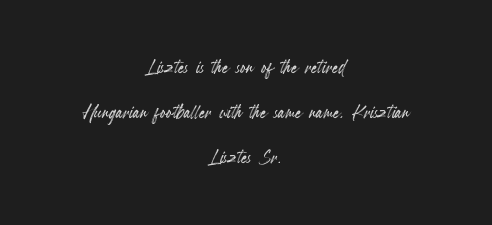
The image shows 24 px text type; set centered, line spacing 1.87x, normal letter spacing, not underlined.
